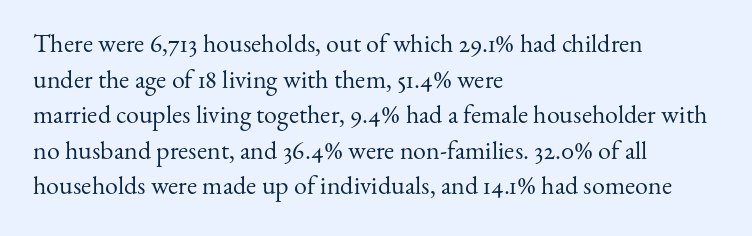
Q: Is the text bold? A: No.
Q: Is the text italic (slanted)? A: No, it is upright.
Q: Is the text underlined? A: No.
Q: How is the paragraph aligned? A: Left-aligned.
Q: Is the spacing between letters normal or unusually wide? A: Normal.
Q: Is the spacing between lines tight, normal or loose? A: Normal.
